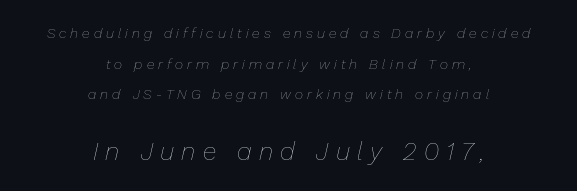
Block two is the big one; block one sits smaller above it. Any mark beneath the type? The region is blank. Stems here are at most as thick as an everyday book face. Compared with typical body copy, the letter spacing here is much looser. Notice the wide empty band between every row — that's loose leading.
